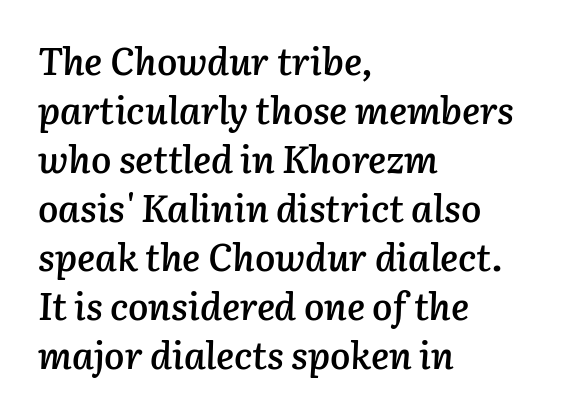
{"italic": "yes", "lean": "right", "slant_degrees": 3, "bold": "semi", "weight": "semibold", "width": "normal", "stroke_contrast": "low", "x_height": "medium", "monospaced": "no", "underline": "no", "align": "left", "line_spacing": "normal", "line_spacing_ratio": 1.29, "letter_spacing": "normal", "letter_spacing_em": 0.0, "glyph_px": 38}
